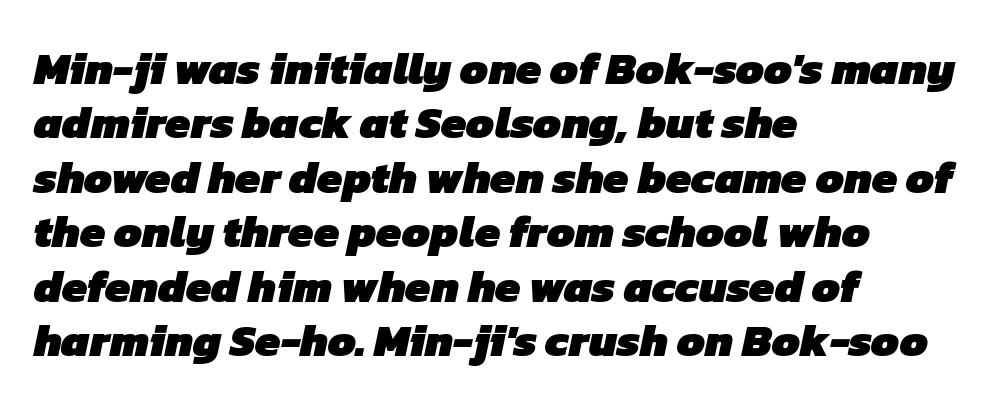
{"serif": "no", "bold": "yes", "weight": "heavy", "width": "normal", "stroke_contrast": "low", "x_height": "medium", "monospaced": "no", "underline": "no", "align": "left", "line_spacing_ratio": 1.21, "letter_spacing": "normal", "letter_spacing_em": 0.0, "glyph_px": 45}
